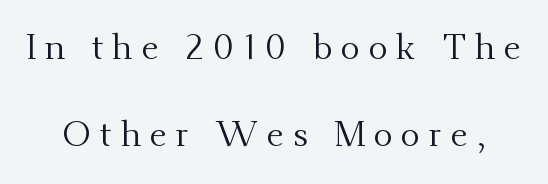
{"serif": "yes", "italic": "no", "bold": "no", "weight": "regular", "width": "normal", "stroke_contrast": "medium", "x_height": "small", "monospaced": "no", "underline": "no", "line_spacing": "loose", "line_spacing_ratio": 2.43, "letter_spacing": "wide", "letter_spacing_em": 0.24, "glyph_px": 36}
